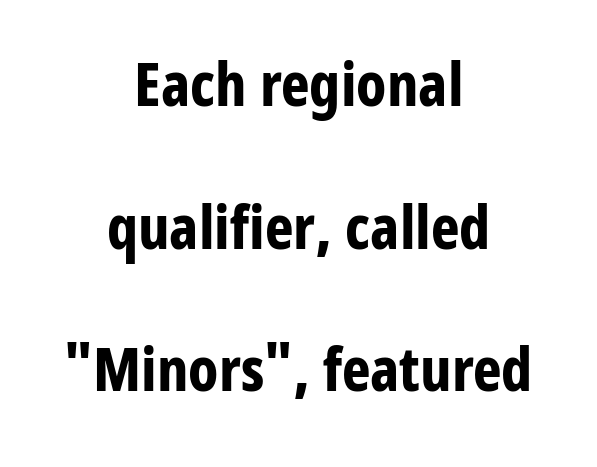
The image shows 61 px bold, condensed sans-serif type, upright; set centered, loose line spacing (2.34x), normal letter spacing, not underlined; low stroke contrast and a medium x-height.
